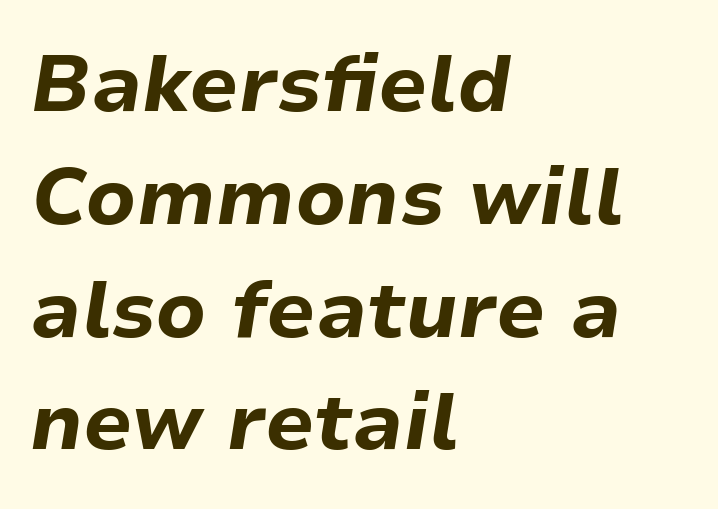
{"italic": "yes", "lean": "right", "slant_degrees": 9, "bold": "yes", "weight": "bold", "width": "normal", "stroke_contrast": "low", "x_height": "medium", "monospaced": "no", "underline": "no", "align": "left", "line_spacing": "normal", "line_spacing_ratio": 1.41, "letter_spacing": "normal", "letter_spacing_em": 0.0, "glyph_px": 80}
